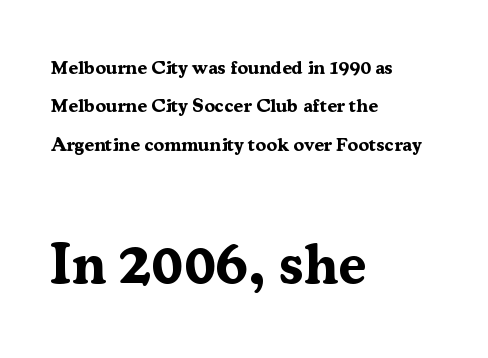
The image shows 57 px bold serif type, upright; set left-aligned, loose line spacing (2.02x), normal letter spacing, not underlined; the second (bottom) block is 3.0x larger; medium stroke contrast and a medium x-height.
